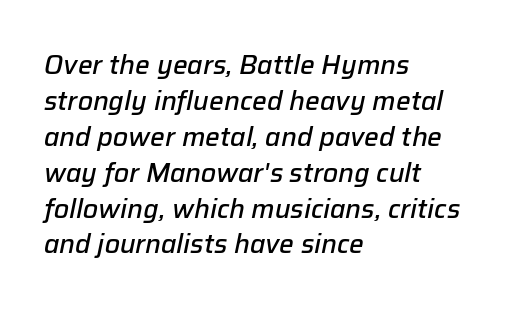
The image shows 26 px text type, italic (leaning right); set left-aligned, normal line spacing (1.38x), normal letter spacing, not underlined.
